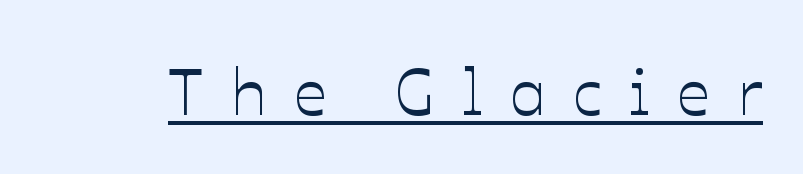
Is this a fixed-width face? No — the glyphs have proportional, varying widths. This is underlined copy, the kind a proofreader might mark for attention. This is the regular roman posture of the typeface. The tracking jumps out immediately: characters are airy and widely separated.
